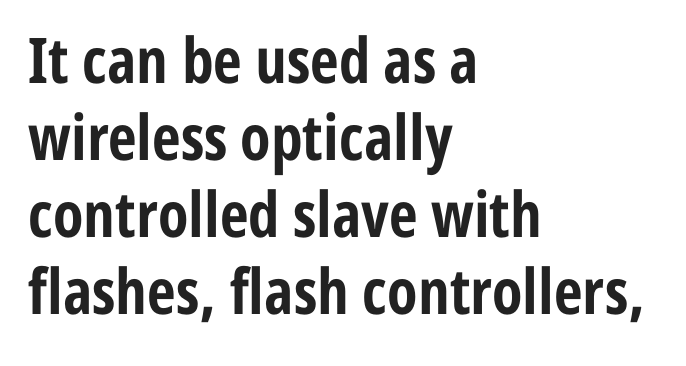
Q: Is the text bold? A: Yes.
Q: Is the text italic (slanted)? A: No, it is upright.
Q: Is the typeface a serif or a sans-serif typeface? A: Sans-serif.
Q: Is the text underlined? A: No.
Q: How is the paragraph aligned? A: Left-aligned.
Q: Is the spacing between letters normal or unusually wide? A: Normal.
Q: Width (condensed, normal, or wide)? A: Condensed.
Q: Stroke contrast? A: Low.
Q: x-height? A: Medium.
Q: Monospaced? A: No.
